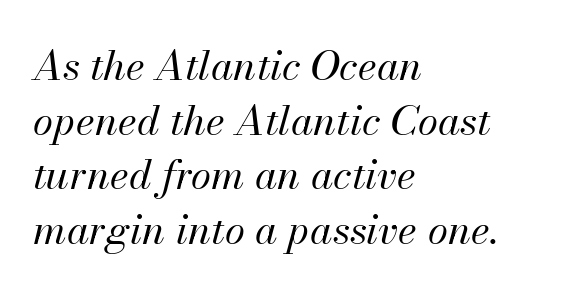
Rows of type keep a routine distance in the vertical direction. Here the designer chose a conventional face with non-uniform glyph widths. This rendering leaves character spacing at its baseline value. Is the stroke heavy? The answer is a plain regular-or-lighter. Compared with a centered layout, this one pins lines to the left instead.
